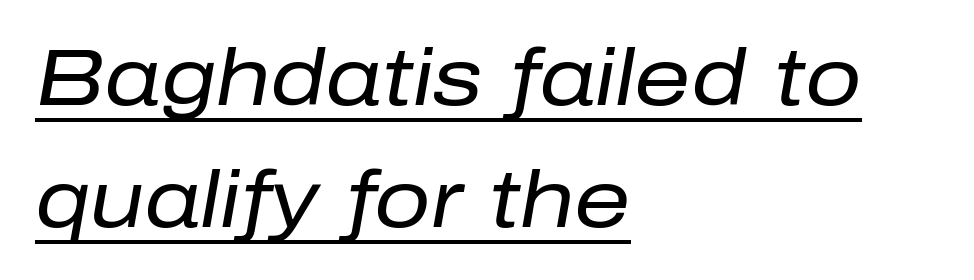
Q: Is the text bold? A: No.
Q: Is the text italic (slanted)? A: Yes, it leans right by about 10 degrees.
Q: Is the text underlined? A: Yes.
Q: How is the paragraph aligned? A: Left-aligned.
Q: Is the spacing between letters normal or unusually wide? A: Normal.
Q: Is the spacing between lines tight, normal or loose? A: Normal.
Q: Width (condensed, normal, or wide)? A: Normal.
Q: Stroke contrast? A: Low.
Q: x-height? A: Medium.
Q: Monospaced? A: No.
